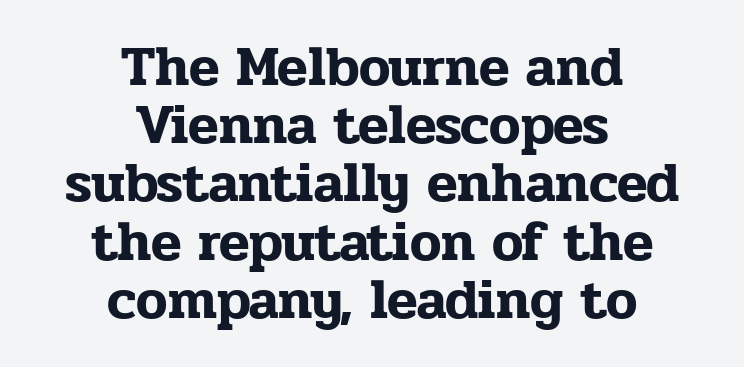
Q: Is the text italic (slanted)? A: No, it is upright.
Q: Is the typeface a serif or a sans-serif typeface? A: Serif.
Q: Is the text underlined? A: No.
Q: How is the paragraph aligned? A: Centered.
Q: Is the spacing between letters normal or unusually wide? A: Normal.
Q: Is the spacing between lines tight, normal or loose? A: Tight.
Q: Width (condensed, normal, or wide)? A: Normal.
Q: Stroke contrast? A: Low.
Q: x-height? A: Medium.
Q: Monospaced? A: No.
